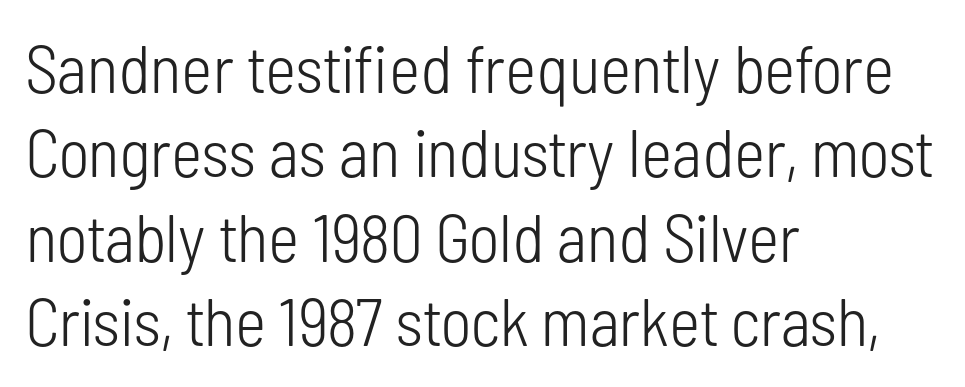
The image shows 67 px light, condensed sans-serif type, upright; set left-aligned, normal line spacing (1.26x), normal letter spacing, not underlined; low stroke contrast and a medium x-height.
